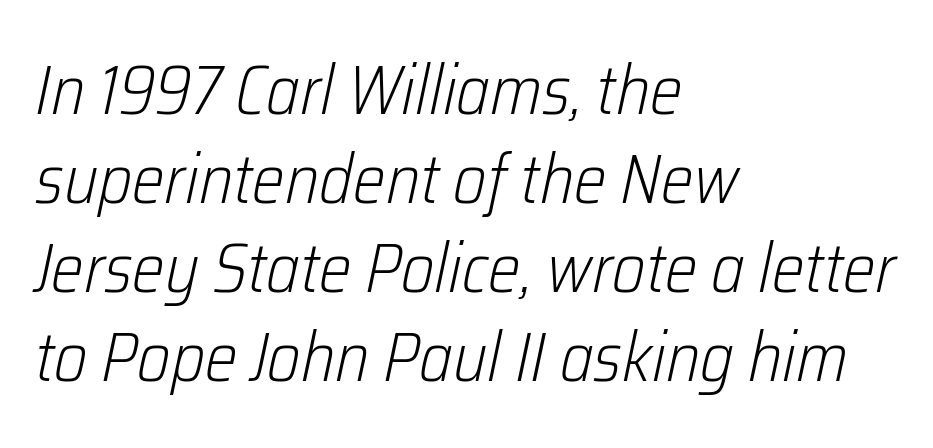
The image shows 69 px light, condensed type, italic (leaning right); set left-aligned, normal line spacing (1.29x), normal letter spacing, not underlined; low stroke contrast and a medium x-height.
